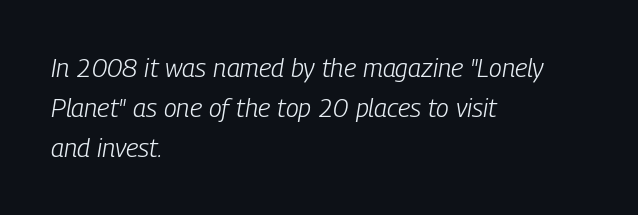
The space directly below the letters is spotless. Is there much room between lines? A standard amount, neither cramped nor airy. Stroke mass is kept to a normal reading level or below. This rendering leaves character spacing at its baseline value. The glyphs look as if they've been sheared to an angle.
